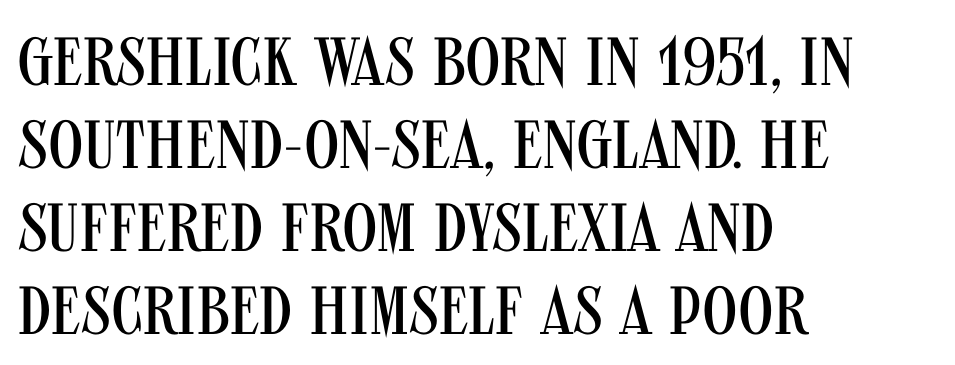
Q: Is the text bold? A: No.
Q: Is the text italic (slanted)? A: No, it is upright.
Q: Is the typeface a serif or a sans-serif typeface? A: Sans-serif.
Q: Is the text underlined? A: No.
Q: How is the paragraph aligned? A: Left-aligned.
Q: Is the spacing between letters normal or unusually wide? A: Normal.
Q: Width (condensed, normal, or wide)? A: Condensed.
Q: Stroke contrast? A: Medium.
Q: x-height? A: Large.
Q: Monospaced? A: No.
